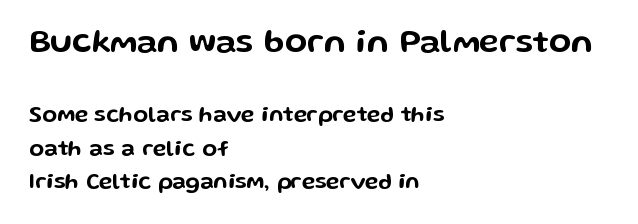
The image shows 33 px wide sans-serif type, upright; set left-aligned, normal line spacing (1.53x), normal letter spacing, not underlined; the first (top) block is 1.5x larger; low stroke contrast and a medium x-height.
